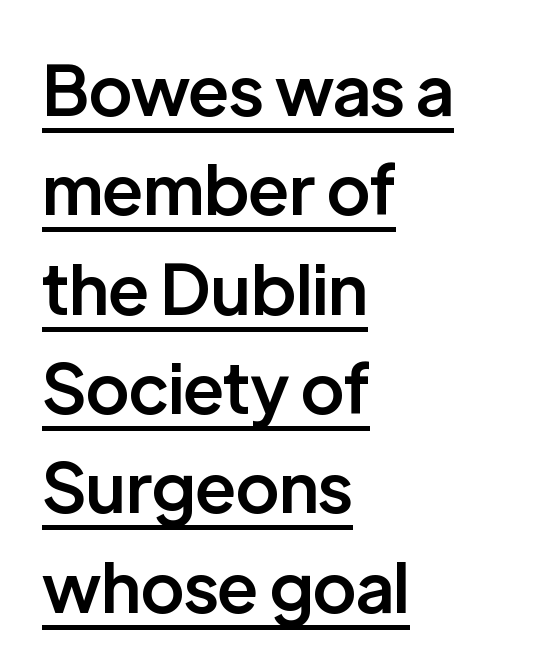
Q: Is the text bold? A: Semi-bold.
Q: Is the text italic (slanted)? A: No, it is upright.
Q: Is the typeface a serif or a sans-serif typeface? A: Sans-serif.
Q: Is the text underlined? A: Yes.
Q: How is the paragraph aligned? A: Left-aligned.
Q: Is the spacing between letters normal or unusually wide? A: Normal.
Q: Is the spacing between lines tight, normal or loose? A: Normal.
Q: Width (condensed, normal, or wide)? A: Normal.
Q: Stroke contrast? A: Low.
Q: x-height? A: Medium.
Q: Monospaced? A: No.
